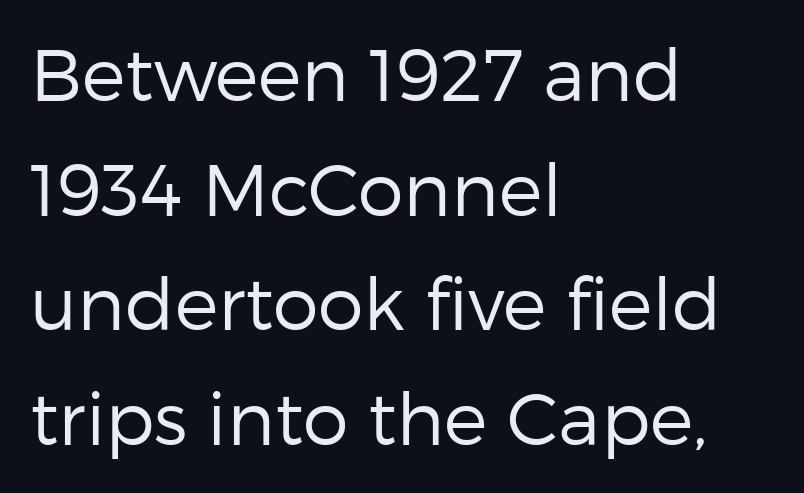
No word sits above an underline. Is this a sans? Yes — the strokes have no serifs. The axis of the letterforms is exactly vertical. Ink coverage per letter is moderate at most. These lines are rendered in a variable-pitch font. The type is set solid horizontally, with unmodified tracking.
